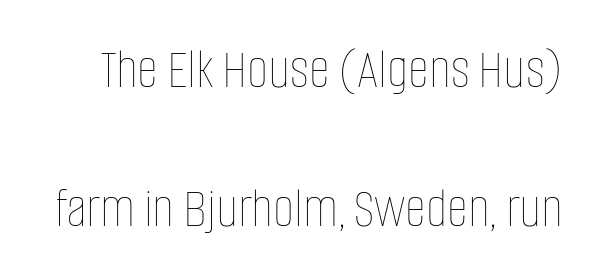
The image shows 58 px thin, condensed type, upright; set loose line spacing (2.4x), normal letter spacing, not underlined; low stroke contrast and a large x-height.
